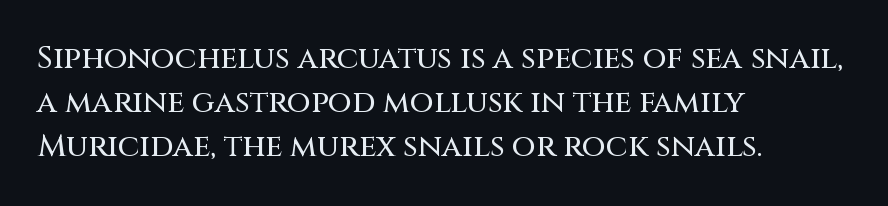
Whoever set this chose a conventional vertical rhythm. Does the type have serifs? No, each stem ends abruptly. This sample uses an upright cut, with every glyph sitting square on the baseline. The typesetter chose a ragged-right arrangement here. The rendering uses natural spacing where letterforms have individual widths.
